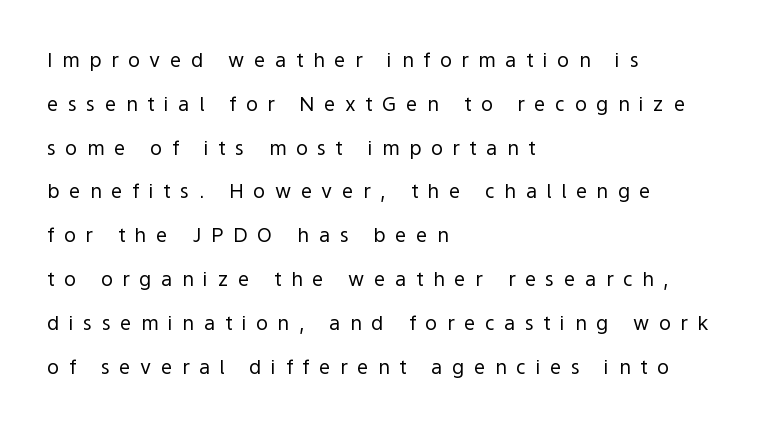
Q: Is the text bold? A: No.
Q: Is the text italic (slanted)? A: No, it is upright.
Q: Is the text underlined? A: No.
Q: How is the paragraph aligned? A: Left-aligned.
Q: Is the spacing between letters normal or unusually wide? A: Unusually wide.
Q: Is the spacing between lines tight, normal or loose? A: Loose.
